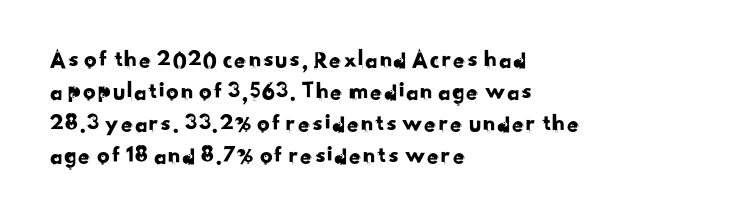
The image shows 25 px text type; set left-aligned, normal line spacing (1.28x), normal letter spacing, not underlined.
